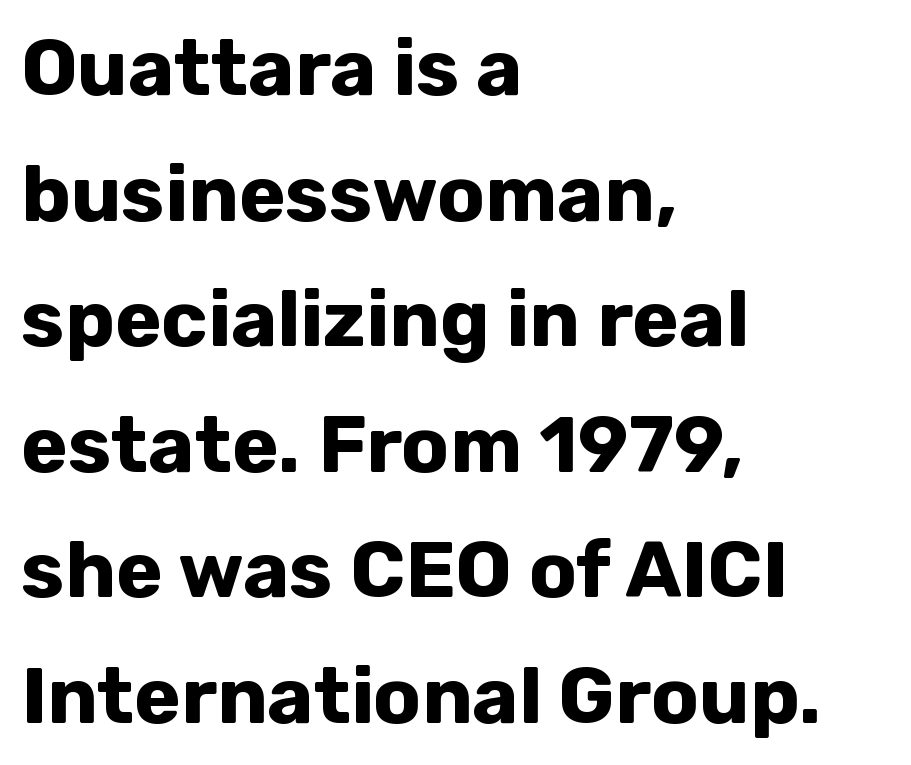
{"serif": "no", "italic": "no", "bold": "yes", "weight": "bold", "width": "normal", "stroke_contrast": "low", "x_height": "medium", "monospaced": "no", "underline": "no", "align": "left", "line_spacing": "normal", "line_spacing_ratio": 1.59, "letter_spacing": "normal", "letter_spacing_em": 0.0, "glyph_px": 79}
